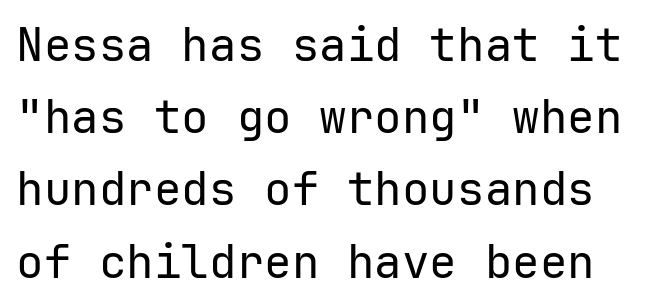
The image shows 46 px regular-weight sans-serif type, upright; set normal line spacing (1.57x), normal letter spacing, not underlined; low stroke contrast and a medium x-height.
